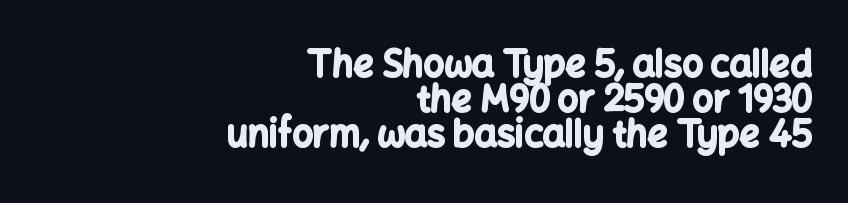
{"serif": "no", "italic": "no", "bold": "yes", "weight": "bold", "width": "normal", "stroke_contrast": "low", "x_height": "medium", "monospaced": "no", "underline": "no", "align": "right", "line_spacing": "tight", "line_spacing_ratio": 0.97, "letter_spacing": "normal", "letter_spacing_em": 0.0, "glyph_px": 36}
